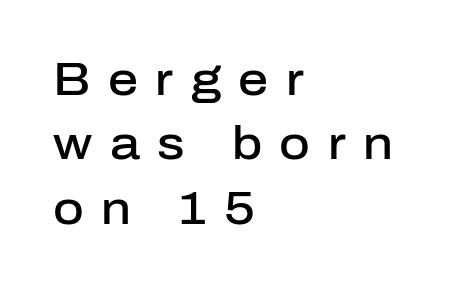
This sample is left-justified, so line endings fall wherever the words run out. Character widths vary here, with narrow letters taking less room than wide ones. Type style note: lacks serifs. Set as a demibold, roughly 600 on the weight scale.
